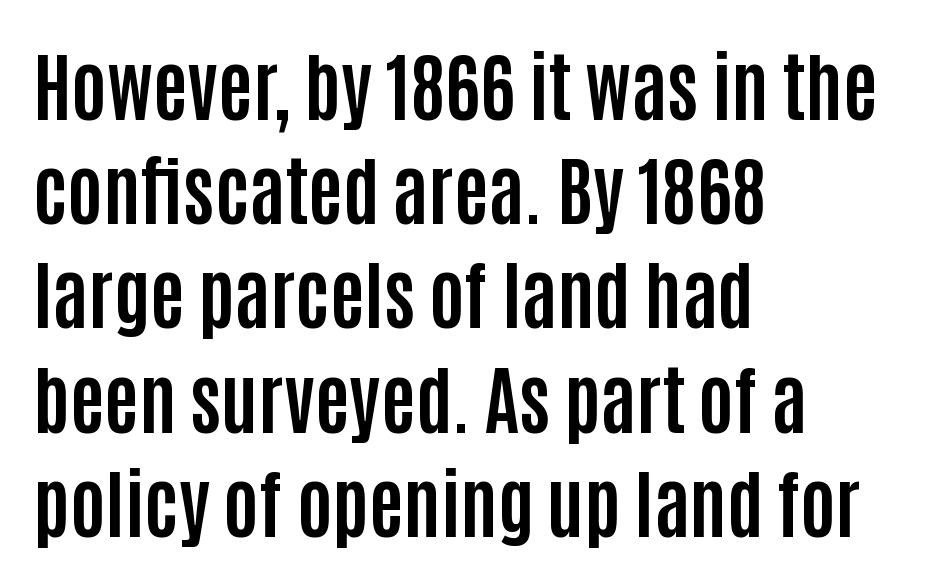
All the whitespace from short lines collects on the right. Weight check: bold — yes, fully. The rendering uses natural spacing where letterforms have individual widths. No word sits above an underline. Type style note: lacks serifs. The line-height multiplier appears to be the usual default.
